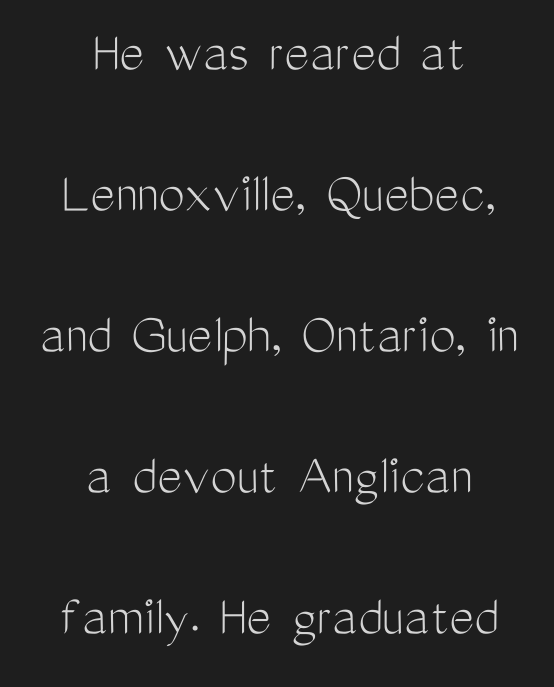
Q: Is the text bold? A: No.
Q: Is the text italic (slanted)? A: No, it is upright.
Q: Is the typeface a serif or a sans-serif typeface? A: Sans-serif.
Q: Is the text underlined? A: No.
Q: How is the paragraph aligned? A: Centered.
Q: Is the spacing between letters normal or unusually wide? A: Normal.
Q: Is the spacing between lines tight, normal or loose? A: Loose.
Q: Width (condensed, normal, or wide)? A: Condensed.
Q: Stroke contrast? A: Medium.
Q: x-height? A: Medium.
Q: Monospaced? A: No.
